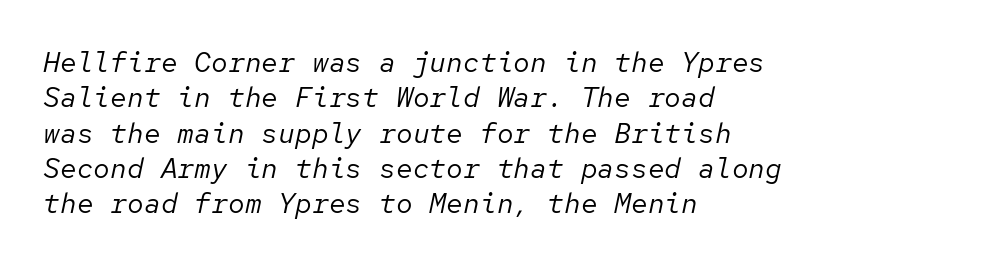
{"italic": "yes", "lean": "right", "slant_degrees": 12, "bold": "no", "weight": "regular", "width": "normal", "stroke_contrast": "low", "x_height": "medium", "monospaced": "yes", "underline": "no", "align": "left", "line_spacing": "normal", "line_spacing_ratio": 1.26, "letter_spacing": "normal", "letter_spacing_em": 0.0, "glyph_px": 28}
